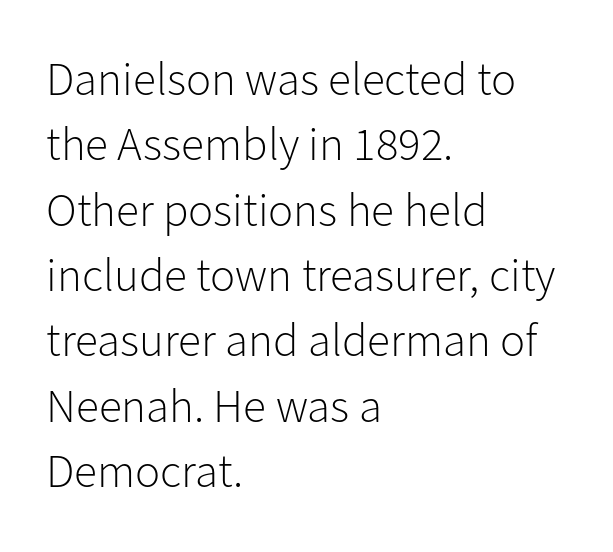
The image shows 47 px light sans-serif type, upright; set left-aligned, normal line spacing (1.39x), normal letter spacing, not underlined; low stroke contrast and a medium x-height.
